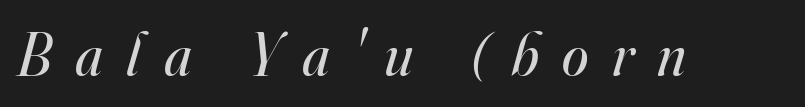
The image shows 60 px regular-weight serif type, italic (leaning right); set unusually wide letter spacing (+0.39 em), not underlined; high stroke contrast and a small x-height.
